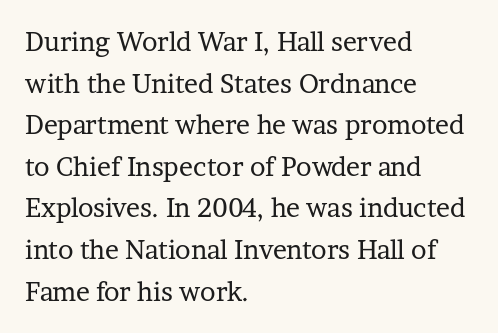
The image shows 26 px text type, upright; set left-aligned, normal line spacing (1.6x), normal letter spacing, not underlined.
